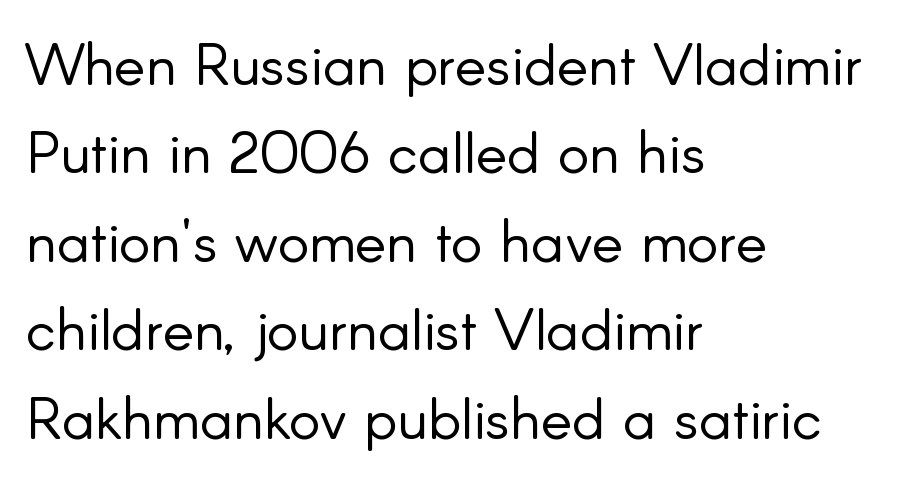
The image shows 59 px light sans-serif type, upright; set left-aligned, normal line spacing (1.5x), normal letter spacing, not underlined; low stroke contrast and a small x-height.
